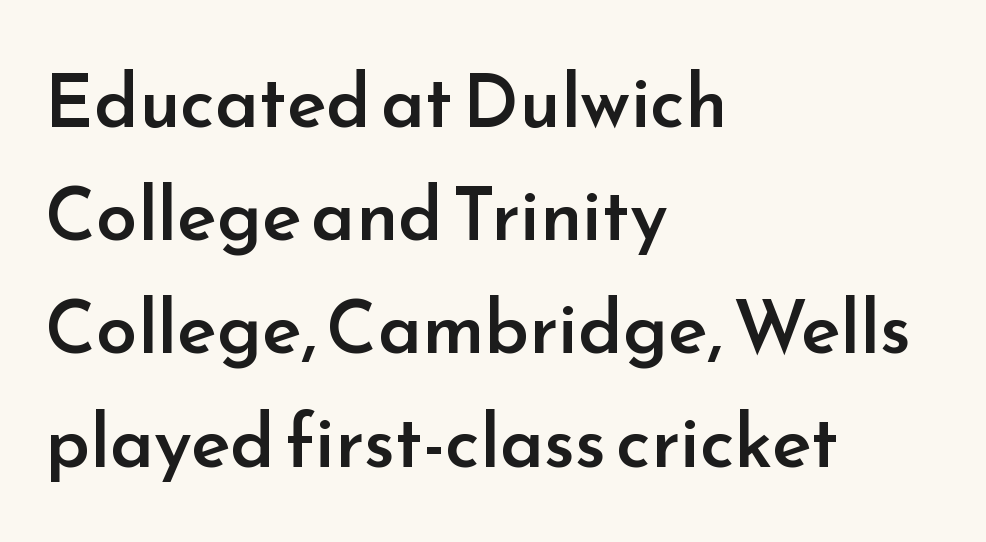
{"serif": "no", "italic": "no", "bold": "semi", "weight": "semibold", "width": "normal", "stroke_contrast": "low", "x_height": "small", "monospaced": "no", "underline": "no", "align": "left", "line_spacing": "normal", "line_spacing_ratio": 1.53, "letter_spacing": "normal", "letter_spacing_em": 0.0, "glyph_px": 74}
